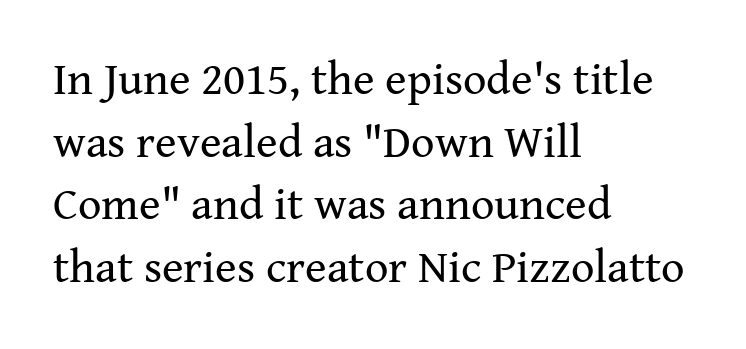
{"serif": "yes", "italic": "no", "bold": "no", "weight": "regular", "width": "normal", "stroke_contrast": "medium", "x_height": "medium", "monospaced": "no", "underline": "no", "align": "left", "line_spacing": "normal", "line_spacing_ratio": 1.36, "letter_spacing": "normal", "letter_spacing_em": 0.0, "glyph_px": 46}
